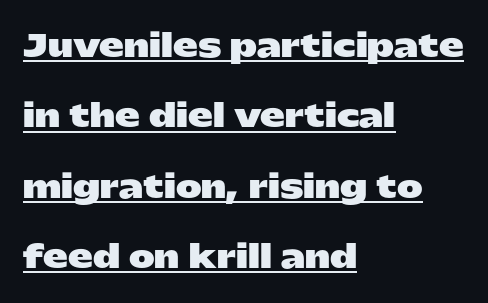
{"serif": "no", "italic": "no", "bold": "yes", "weight": "heavy", "width": "wide", "stroke_contrast": "low", "x_height": "medium", "monospaced": "no", "underline": "yes", "align": "left", "line_spacing": "loose", "line_spacing_ratio": 2.27, "letter_spacing": "normal", "letter_spacing_em": 0.0, "glyph_px": 31}
